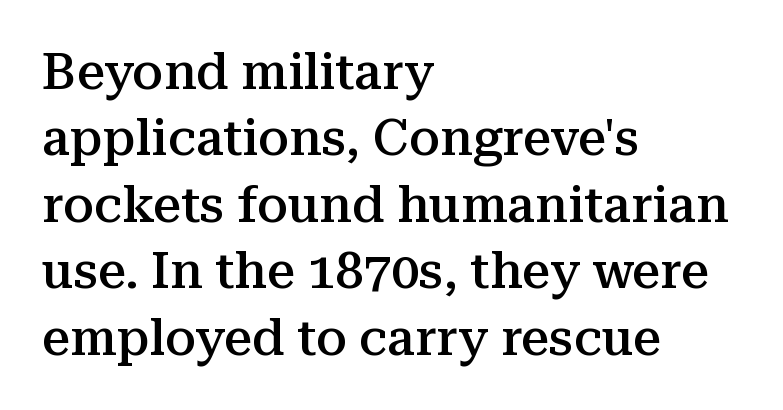
{"serif": "yes", "italic": "no", "bold": "semi", "weight": "semibold", "width": "normal", "stroke_contrast": "medium", "x_height": "medium", "monospaced": "no", "underline": "no", "align": "left", "line_spacing": "normal", "line_spacing_ratio": 1.33, "letter_spacing": "normal", "letter_spacing_em": 0.0, "glyph_px": 50}
